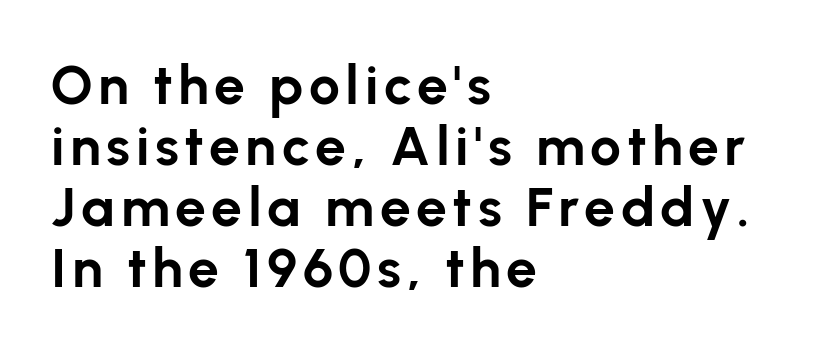
{"serif": "no", "italic": "no", "bold": "yes", "weight": "bold", "width": "normal", "stroke_contrast": "low", "x_height": "medium", "monospaced": "no", "underline": "no", "align": "left", "line_spacing": "tight", "line_spacing_ratio": 1.11, "glyph_px": 55}
